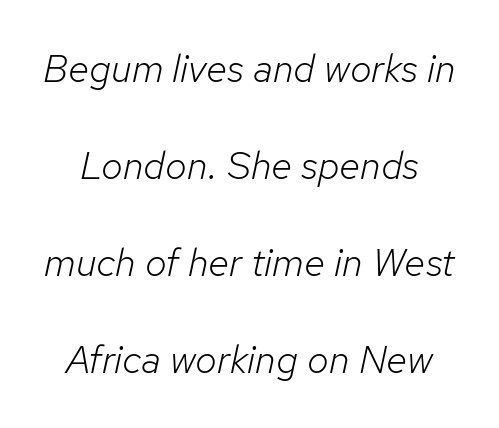
The passage shown is typed in a proportional face where columns would drift. A typesetter would call this zero additional tracking. The font sits on the lighter half of the weight spectrum, regular included. Lines of text with bare space underneath. The face used here has a pronounced slope to its letters.
